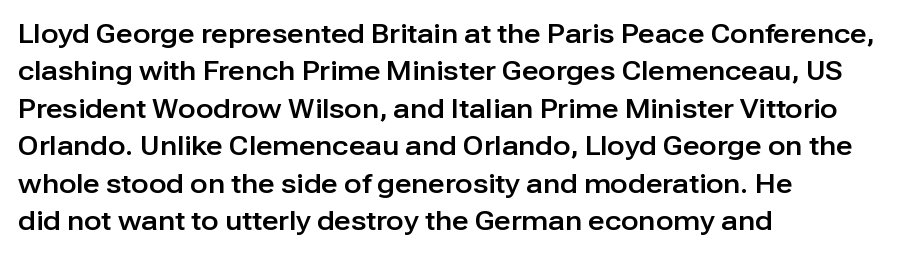
Q: Is the text italic (slanted)? A: No, it is upright.
Q: Is the text underlined? A: No.
Q: How is the paragraph aligned? A: Left-aligned.
Q: Is the spacing between letters normal or unusually wide? A: Normal.
Q: Is the spacing between lines tight, normal or loose? A: Normal.
